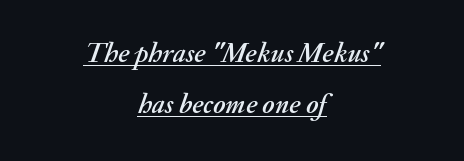
Each word holds together tightly as a unit, with standard inter-letter gaps. Is this a fixed-width face? No — the glyphs have proportional, varying widths. This rendering uses center alignment, leaving both contours irregular but symmetric. Looks like someone drew a line under every word here. This is oblique type, the kind used for emphasis or titles.
